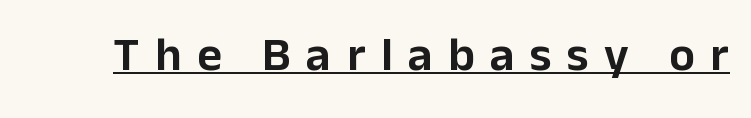
The image shows 48 px sans-serif type, upright; set unusually wide letter spacing (+0.32 em), underlined; low stroke contrast and a medium x-height.
